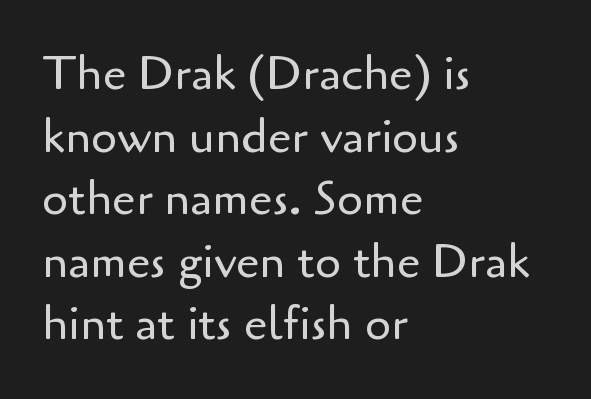
{"serif": "no", "italic": "no", "bold": "no", "weight": "regular", "width": "normal", "stroke_contrast": "low", "x_height": "small", "monospaced": "no", "underline": "no", "align": "left", "line_spacing": "normal", "line_spacing_ratio": 1.33, "letter_spacing": "normal", "letter_spacing_em": 0.0, "glyph_px": 47}
